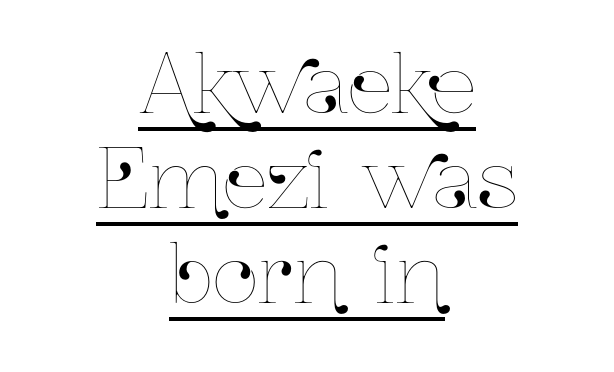
{"italic": "no", "width": "condensed", "stroke_contrast": "low", "x_height": "medium", "monospaced": "no", "underline": "yes", "align": "center", "line_spacing_ratio": 1.19, "letter_spacing": "normal", "letter_spacing_em": 0.0, "glyph_px": 80}
